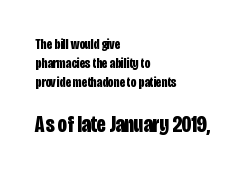
Is the letter spacing exaggerated? No — it looks like the ordinary default. Horizontal bands of white between lines are of average thickness. Visually the block forms a straight wall on the left and a jagged coastline on the right. The strip under each line holds only bare page.
